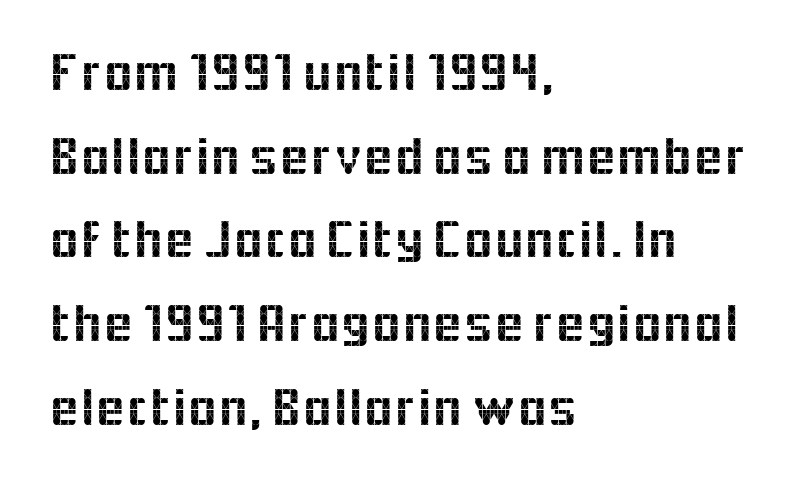
The image shows 54 px sans-serif type, upright; set left-aligned, normal line spacing (1.55x), normal letter spacing, not underlined; a medium x-height.
